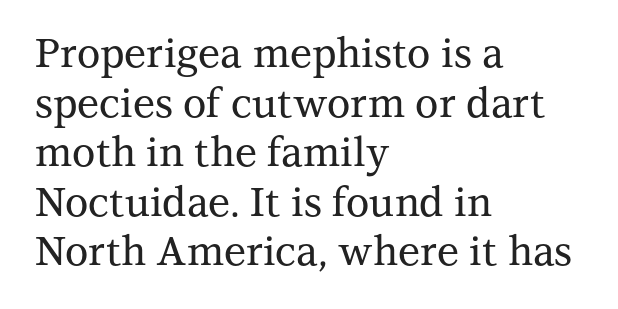
{"serif": "yes", "italic": "no", "width": "normal", "stroke_contrast": "medium", "x_height": "medium", "monospaced": "no", "underline": "no", "align": "left", "line_spacing_ratio": 1.24, "letter_spacing": "normal", "letter_spacing_em": 0.0, "glyph_px": 40}
